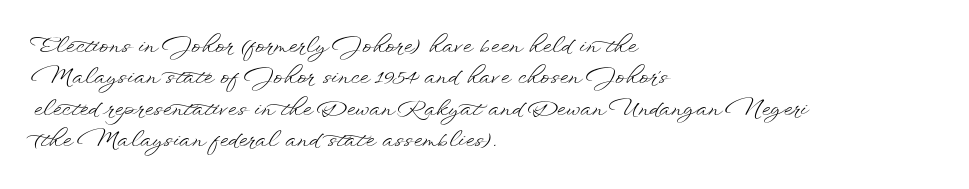
Q: Is the text bold? A: No.
Q: Is the text italic (slanted)? A: Yes.
Q: Is the text underlined? A: No.
Q: How is the paragraph aligned? A: Left-aligned.
Q: Is the spacing between letters normal or unusually wide? A: Normal.
Q: Is the spacing between lines tight, normal or loose? A: Normal.
